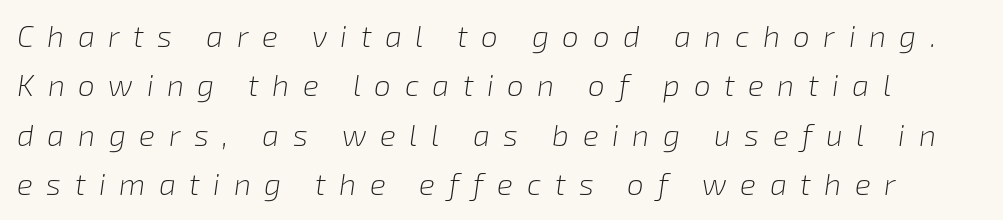
Q: Is the text bold? A: No.
Q: Is the text italic (slanted)? A: Yes, it leans right by about 8 degrees.
Q: Is the text underlined? A: No.
Q: Is the spacing between letters normal or unusually wide? A: Unusually wide.
Q: Is the spacing between lines tight, normal or loose? A: Normal.
Q: Width (condensed, normal, or wide)? A: Normal.
Q: Stroke contrast? A: Low.
Q: x-height? A: Medium.
Q: Monospaced? A: No.
